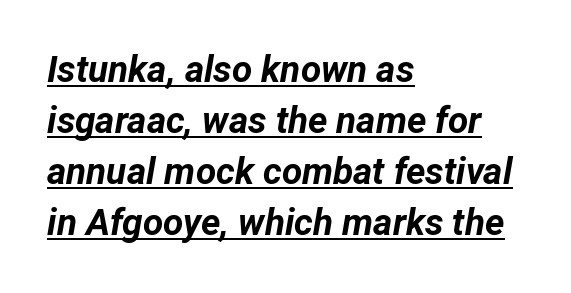
These lines are rendered in a variable-pitch font. Strong, thick strokes mark this as bold type. The rows are spaced the way most documents space them. Typeset ragged right — the left edge is the straight one. The passage shown leans; its letterforms are oblique. These lines keep a tight, regular rhythm from letter to letter.
